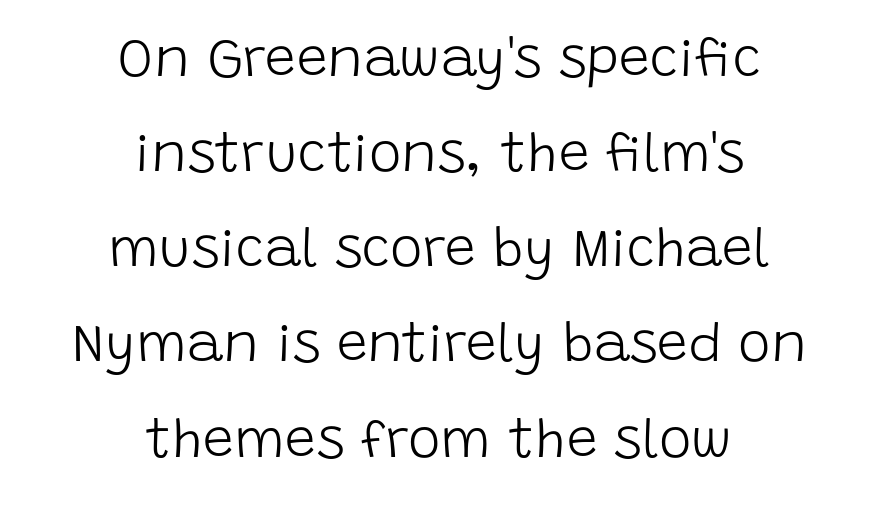
Q: Is the text bold? A: No.
Q: Is the text italic (slanted)? A: No, it is upright.
Q: Is the typeface a serif or a sans-serif typeface? A: Sans-serif.
Q: Is the text underlined? A: No.
Q: How is the paragraph aligned? A: Centered.
Q: Is the spacing between letters normal or unusually wide? A: Normal.
Q: Width (condensed, normal, or wide)? A: Normal.
Q: Stroke contrast? A: Low.
Q: x-height? A: Large.
Q: Monospaced? A: No.
